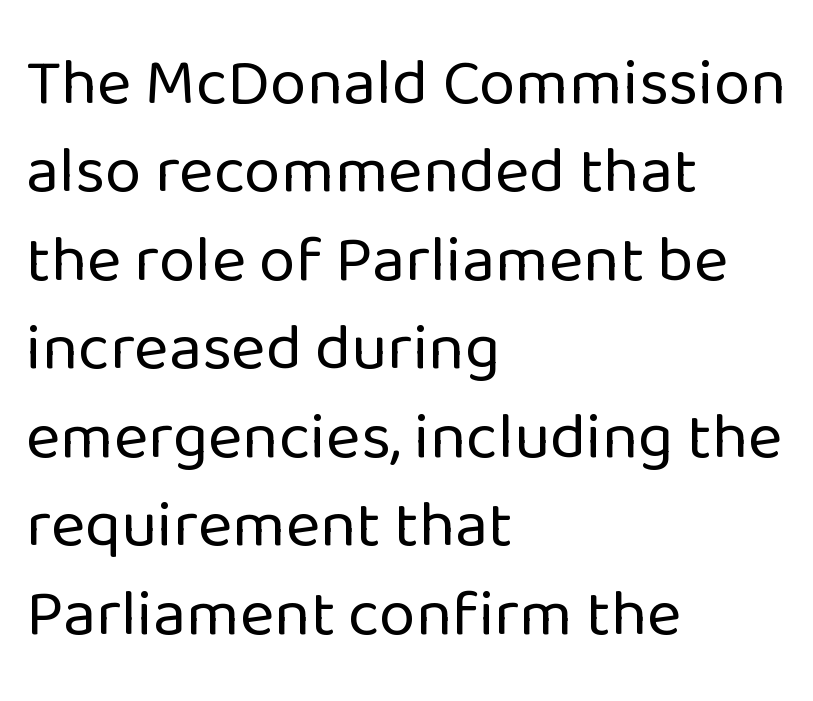
Q: Is the text bold? A: No.
Q: Is the text italic (slanted)? A: No, it is upright.
Q: Is the typeface a serif or a sans-serif typeface? A: Sans-serif.
Q: Is the text underlined? A: No.
Q: How is the paragraph aligned? A: Left-aligned.
Q: Is the spacing between letters normal or unusually wide? A: Normal.
Q: Is the spacing between lines tight, normal or loose? A: Normal.
Q: Width (condensed, normal, or wide)? A: Normal.
Q: Stroke contrast? A: Low.
Q: x-height? A: Medium.
Q: Monospaced? A: No.
